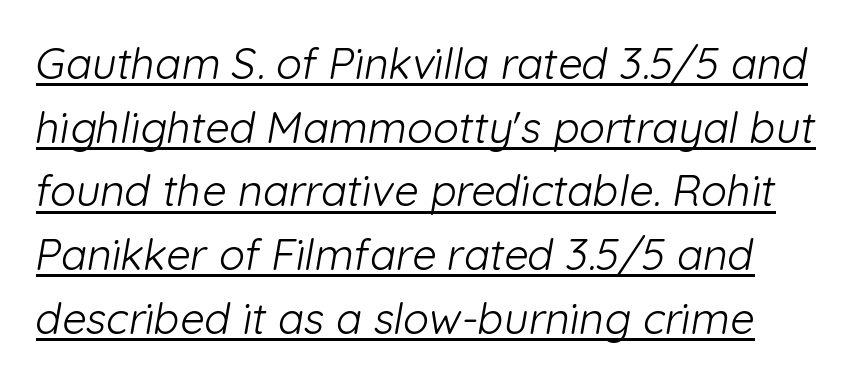
Q: Is the text bold? A: No.
Q: Is the typeface a serif or a sans-serif typeface? A: Sans-serif.
Q: Is the text underlined? A: Yes.
Q: Is the spacing between letters normal or unusually wide? A: Normal.
Q: Is the spacing between lines tight, normal or loose? A: Normal.
Q: Width (condensed, normal, or wide)? A: Normal.
Q: Stroke contrast? A: Low.
Q: x-height? A: Medium.
Q: Monospaced? A: No.
